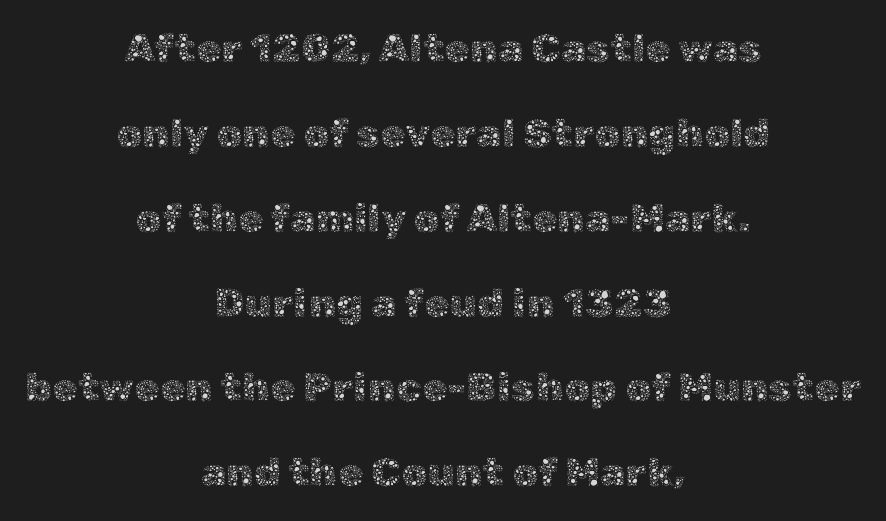
Q: Is the text bold? A: No.
Q: Is the text italic (slanted)? A: No, it is upright.
Q: Is the text underlined? A: No.
Q: How is the paragraph aligned? A: Centered.
Q: Is the spacing between letters normal or unusually wide? A: Normal.
Q: Is the spacing between lines tight, normal or loose? A: Loose.
Q: Width (condensed, normal, or wide)? A: Normal.
Q: x-height? A: Medium.
Q: Monospaced? A: No.
